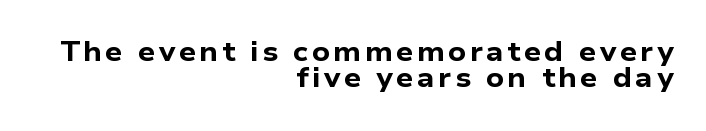
The paragraph shown leans on its right margin. The words here are not underlined. Emphasis by weight is at full strength: bold. Each new line begins almost immediately beneath the previous one.
